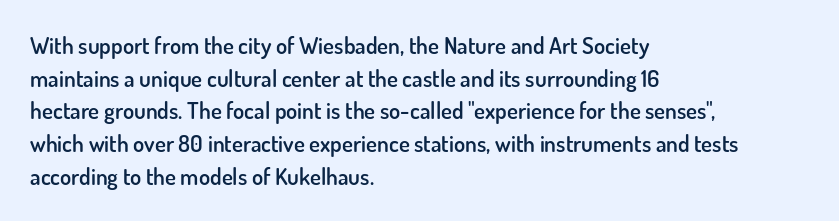
Q: Is the text bold? A: Semi-bold.
Q: Is the text italic (slanted)? A: No, it is upright.
Q: Is the text underlined? A: No.
Q: How is the paragraph aligned? A: Left-aligned.
Q: Is the spacing between letters normal or unusually wide? A: Normal.
Q: Is the spacing between lines tight, normal or loose? A: Normal.
